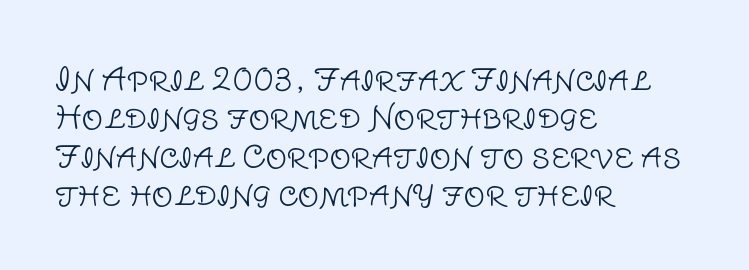
Words appear dense and cohesive because spacing is normal. Underlining? Definitely not there. Notice how the passage keeps a crisp vertical edge on the left only. A typesetter would call this leading conventional body-copy spacing. The passage shown is not bold in any degree.
